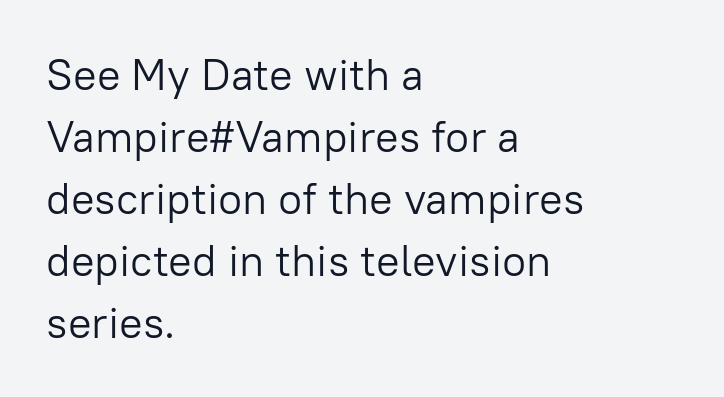
The image shows 44 px light sans-serif type, upright; set left-aligned, normal line spacing (1.41x), normal letter spacing, not underlined; low stroke contrast and a medium x-height.
